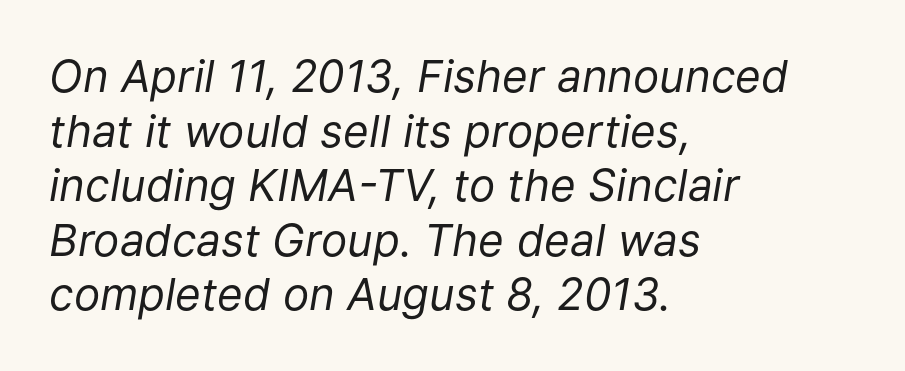
Q: Is the text bold? A: No.
Q: Is the text italic (slanted)? A: Yes, it leans right by about 9 degrees.
Q: Is the text underlined? A: No.
Q: How is the paragraph aligned? A: Left-aligned.
Q: Is the spacing between letters normal or unusually wide? A: Normal.
Q: Width (condensed, normal, or wide)? A: Normal.
Q: Stroke contrast? A: Low.
Q: x-height? A: Medium.
Q: Monospaced? A: No.
